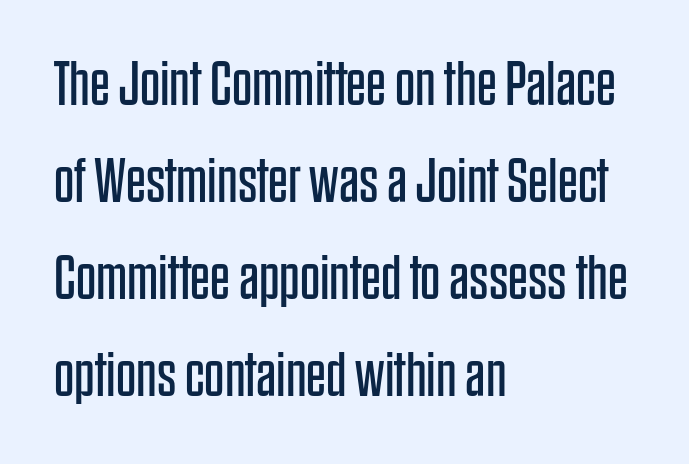
{"serif": "no", "italic": "no", "bold": "no", "weight": "regular", "width": "condensed", "stroke_contrast": "low", "x_height": "large", "monospaced": "no", "underline": "no", "align": "left", "line_spacing": "normal", "line_spacing_ratio": 1.54, "letter_spacing": "normal", "letter_spacing_em": 0.0, "glyph_px": 63}
